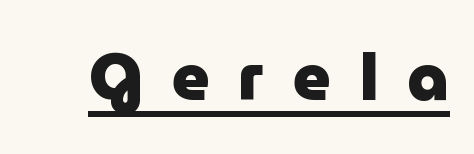
{"serif": "no", "italic": "no", "bold": "yes", "weight": "heavy", "width": "normal", "stroke_contrast": "low", "x_height": "medium", "monospaced": "no", "underline": "yes", "letter_spacing": "wide", "letter_spacing_em": 0.45, "glyph_px": 65}
